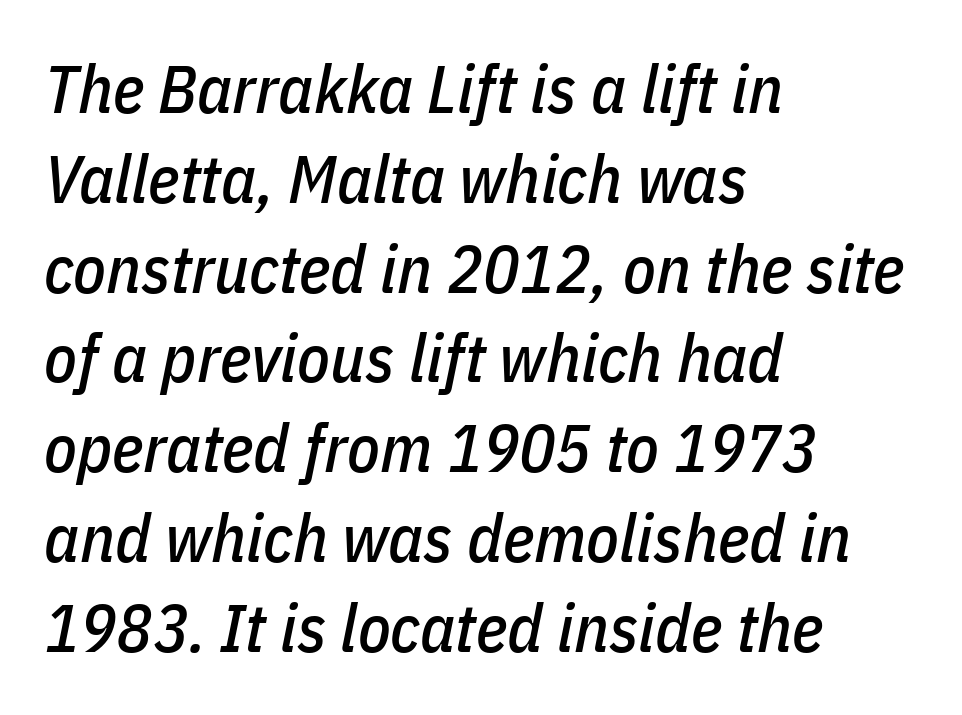
The image shows 67 px condensed type, italic (leaning right); set left-aligned, normal line spacing (1.34x), normal letter spacing, not underlined; low stroke contrast and a medium x-height.
